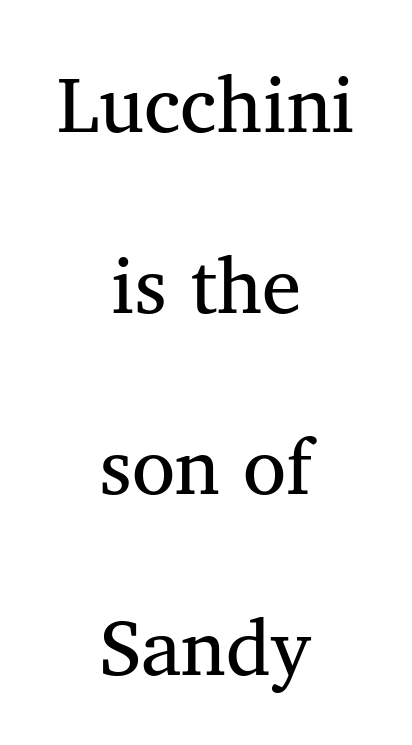
Which margin do the lines hug? Neither — every line sits in the middle. The letterforms sit shoulder to shoulder at normal distance. Descenders are the only things crossing below the line. Successive baselines arrive slowly, with a big drop between each. The designer went with a serif here, giving each stem small feet. Here the designer chose a conventional face with non-uniform glyph widths.
